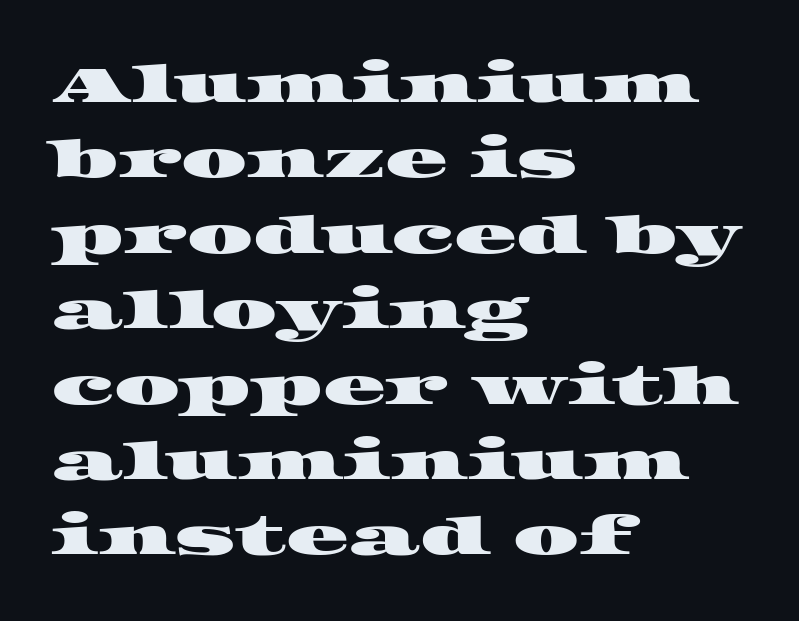
{"serif": "yes", "width": "wide", "stroke_contrast": "high", "x_height": "large", "monospaced": "no", "underline": "no", "align": "left", "line_spacing": "normal", "line_spacing_ratio": 1.45, "letter_spacing": "normal", "letter_spacing_em": 0.0, "glyph_px": 52}
